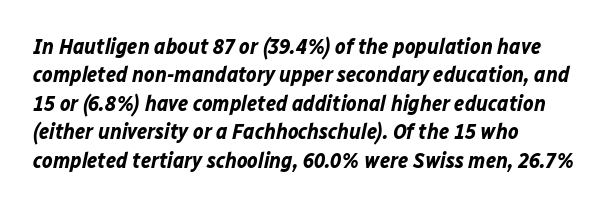
{"italic": "yes", "lean": "right", "slant_degrees": 12, "bold": "yes", "underline": "no", "align": "left", "line_spacing": "normal", "line_spacing_ratio": 1.29, "letter_spacing": "normal", "letter_spacing_em": 0.0, "glyph_px": 22}
